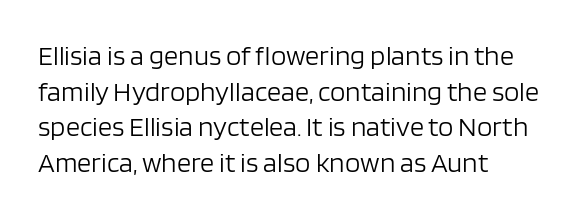
Q: Is the text bold? A: No.
Q: Is the text italic (slanted)? A: No, it is upright.
Q: Is the typeface a serif or a sans-serif typeface? A: Sans-serif.
Q: Is the text underlined? A: No.
Q: How is the paragraph aligned? A: Left-aligned.
Q: Is the spacing between letters normal or unusually wide? A: Normal.
Q: Is the spacing between lines tight, normal or loose? A: Normal.
Q: Width (condensed, normal, or wide)? A: Normal.
Q: Stroke contrast? A: Low.
Q: x-height? A: Large.
Q: Monospaced? A: No.
